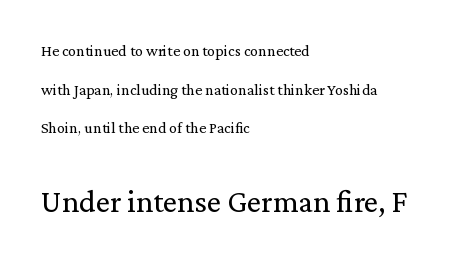
Q: Is the text bold? A: No.
Q: Is the text italic (slanted)? A: No, it is upright.
Q: Is the typeface a serif or a sans-serif typeface? A: Serif.
Q: Is the text underlined? A: No.
Q: How is the paragraph aligned? A: Left-aligned.
Q: Is the spacing between letters normal or unusually wide? A: Normal.
Q: Is the spacing between lines tight, normal or loose? A: Loose.
Q: Which block of text is set in a larger size, the first (top) or the second (bottom)? A: The second (bottom) one.
Q: Width (condensed, normal, or wide)? A: Normal.
Q: Stroke contrast? A: Low.
Q: x-height? A: Medium.
Q: Monospaced? A: No.
